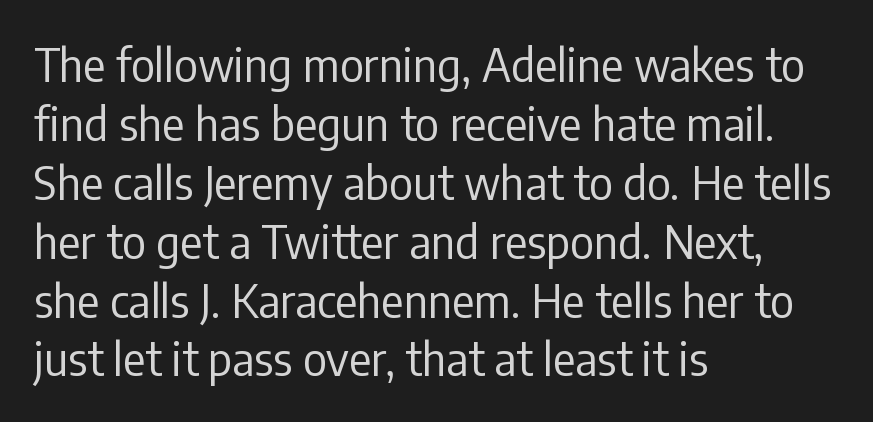
No chunkiness to these letters — they're not bold. The strip under each line holds only bare page. Varying glyph widths throughout — classic text-font behaviour. Teacher's note: observe the even left margin — that is flush-left alignment. The type family on display is of the sans-serif kind. Inter-character spacing is left at the font's built-in metrics.
